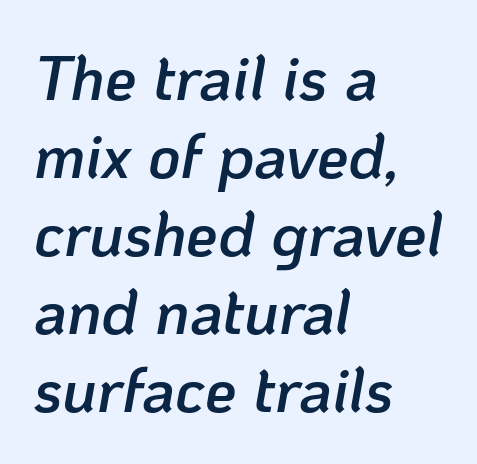
{"italic": "yes", "lean": "right", "slant_degrees": 10, "bold": "semi", "weight": "semibold", "width": "normal", "stroke_contrast": "low", "x_height": "medium", "monospaced": "no", "underline": "no", "align": "left", "line_spacing_ratio": 1.24, "letter_spacing": "normal", "letter_spacing_em": 0.0, "glyph_px": 63}
